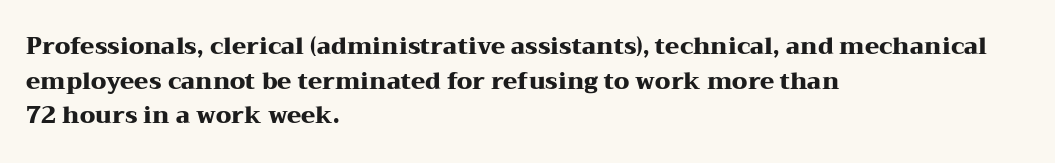
{"italic": "no", "bold": "yes", "underline": "no", "align": "left", "line_spacing": "normal", "line_spacing_ratio": 1.51, "letter_spacing": "normal", "letter_spacing_em": 0.0, "glyph_px": 23}
